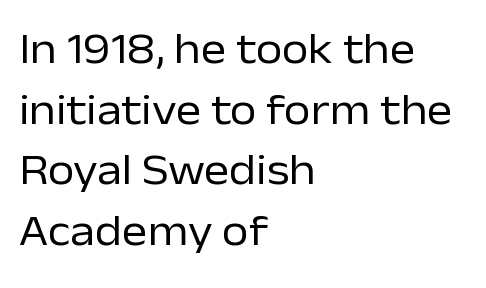
The line-height multiplier appears to be the usual default. Character widths vary here, with narrow letters taking less room than wide ones. The space beneath each line is pristine and unruled. This is not heavy type; no bold has been used. Is the letter spacing exaggerated? No — it looks like the ordinary default.
